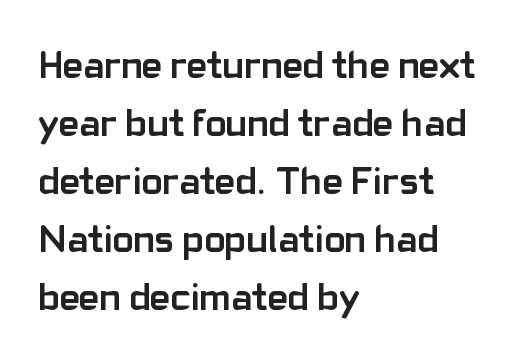
Q: Is the text bold? A: Yes.
Q: Is the text italic (slanted)? A: No, it is upright.
Q: Is the typeface a serif or a sans-serif typeface? A: Sans-serif.
Q: Is the text underlined? A: No.
Q: How is the paragraph aligned? A: Left-aligned.
Q: Is the spacing between letters normal or unusually wide? A: Normal.
Q: Is the spacing between lines tight, normal or loose? A: Normal.
Q: Width (condensed, normal, or wide)? A: Normal.
Q: Stroke contrast? A: Low.
Q: x-height? A: Medium.
Q: Monospaced? A: No.
